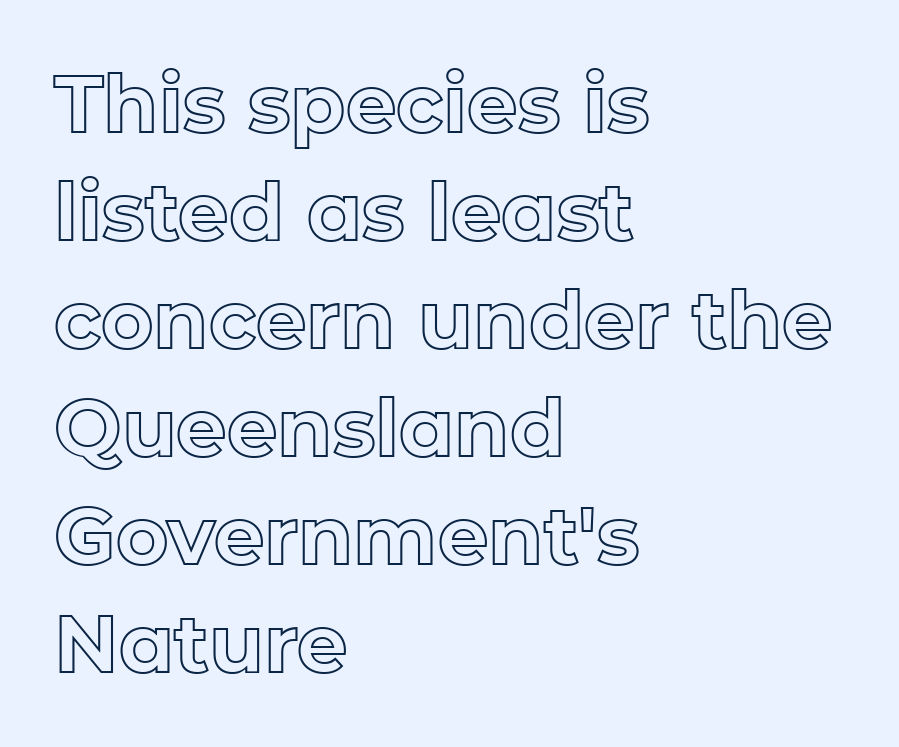
{"italic": "no", "width": "normal", "x_height": "medium", "monospaced": "no", "underline": "no", "align": "left", "line_spacing": "normal", "line_spacing_ratio": 1.35, "letter_spacing": "normal", "letter_spacing_em": 0.0, "glyph_px": 80}
